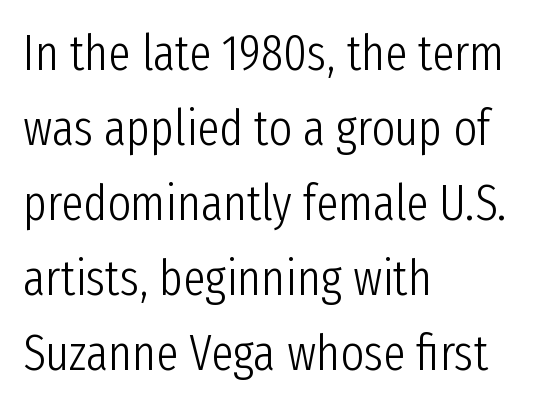
{"serif": "no", "italic": "no", "bold": "no", "weight": "light", "width": "condensed", "stroke_contrast": "low", "x_height": "medium", "monospaced": "no", "underline": "no", "align": "left", "line_spacing": "normal", "line_spacing_ratio": 1.5, "letter_spacing": "normal", "letter_spacing_em": 0.0, "glyph_px": 50}
